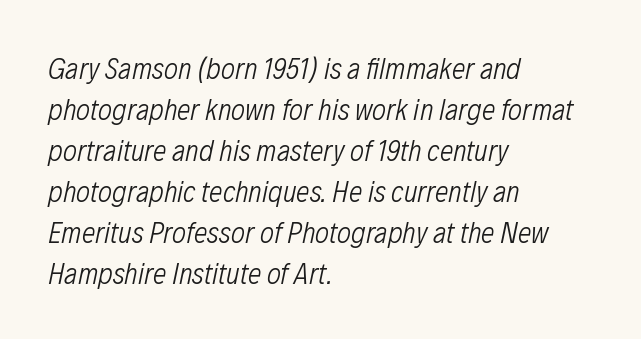
The zone under the glyphs is completely vacant. The font is comparable to plain body text, perhaps lighter. The rendering uses a moderate line-height, typical for paragraphs. Where is the straight margin? On the left. Character widths vary here, with narrow letters taking less room than wide ones.
